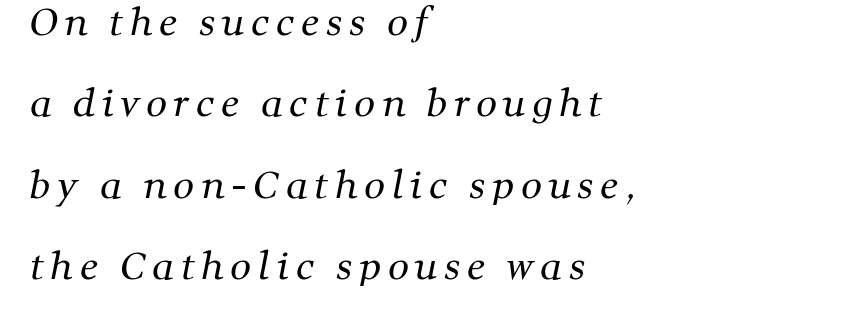
These lines are rendered in a variable-pitch font. Horizontal bands of white between lines are thick stripes. Heft: none added — not bold. Is the block centered? No — it sits flush against the left margin. Check the space under the baseline: it is left empty. Yep, those are serifs on the letters.
